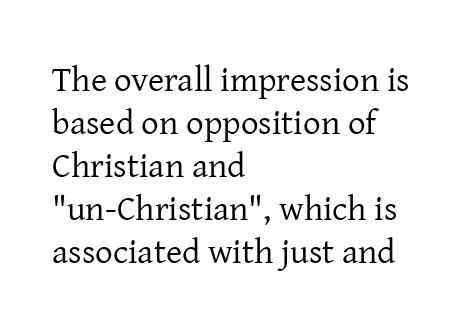
The rendering keeps characters at their native spacing. The rendering uses natural spacing where letterforms have individual widths. Designer's note — italics off, roman on. Anything drawn beneath the words? Only blank space. Stem width sits at or under what a default text font uses.
